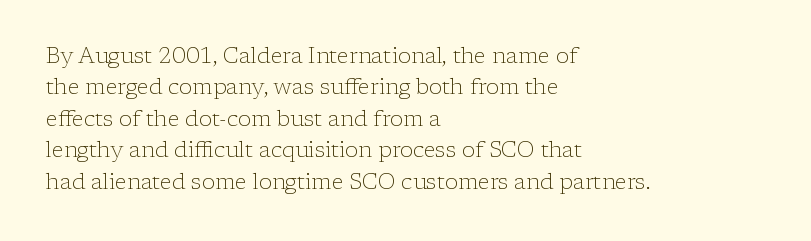
{"italic": "no", "bold": "no", "underline": "no", "align": "left", "line_spacing": "normal", "line_spacing_ratio": 1.43, "letter_spacing": "normal", "letter_spacing_em": 0.0, "glyph_px": 22}
